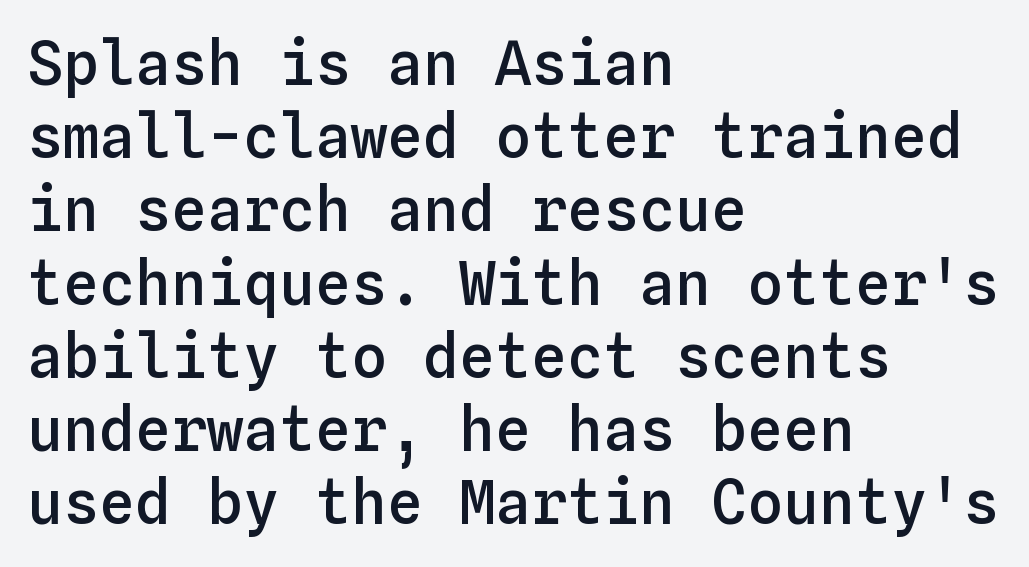
This is moderately heavy type, rendered in semibold. The specimen omits any rule beneath the text block's lines. Tracking here is standard; glyphs follow each other at the usual distance. Style check: upright. The text block is weighted toward the left margin, trailing off unevenly rightward. You could count columns in this text — the font is strictly monospaced.
